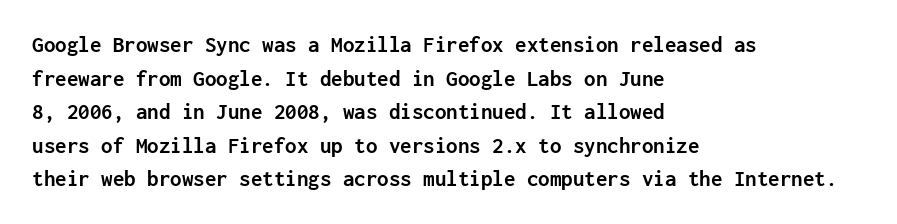
The image shows 23 px bold type, upright; set left-aligned, normal line spacing (1.46x), normal letter spacing, not underlined.
